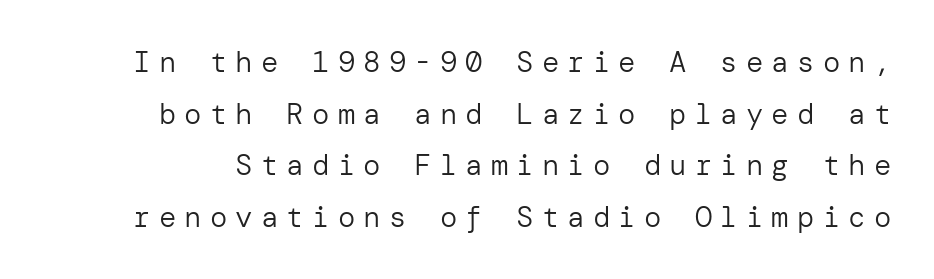
Has an underline been added? It has not. Nothing sits at the stroke ends, so this counts as sans-serif. The typesetting does not lean heavy: it is not bold. This rendering widens character spacing well past its baseline value. The letters stand upright; this is a roman face.
